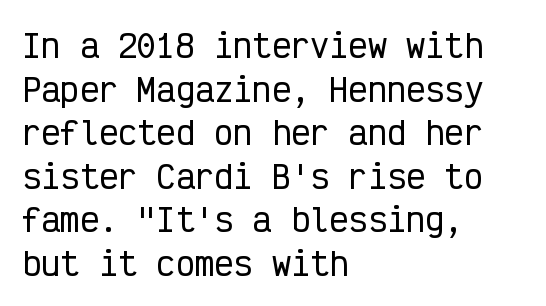
Q: Is the text italic (slanted)? A: No, it is upright.
Q: Is the typeface a serif or a sans-serif typeface? A: Sans-serif.
Q: Is the text underlined? A: No.
Q: How is the paragraph aligned? A: Left-aligned.
Q: Is the spacing between letters normal or unusually wide? A: Normal.
Q: Is the spacing between lines tight, normal or loose? A: Normal.
Q: Width (condensed, normal, or wide)? A: Condensed.
Q: Stroke contrast? A: Low.
Q: x-height? A: Medium.
Q: Monospaced? A: Yes.
